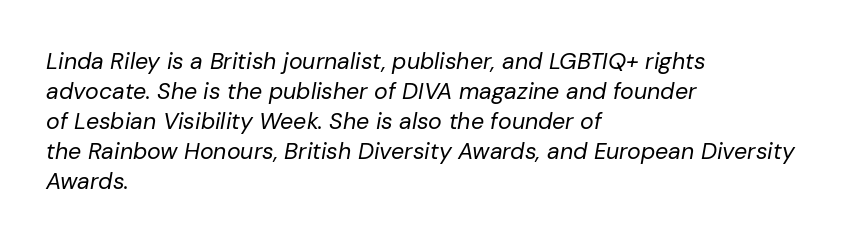
Q: Is the text bold? A: No.
Q: Is the text italic (slanted)? A: Yes, it leans right by about 10 degrees.
Q: Is the text underlined? A: No.
Q: How is the paragraph aligned? A: Left-aligned.
Q: Is the spacing between letters normal or unusually wide? A: Normal.
Q: Is the spacing between lines tight, normal or loose? A: Normal.
